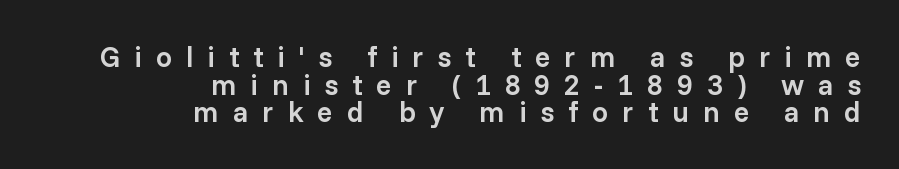
The image shows 29 px semibold sans-serif type, upright; set right-aligned, tight line spacing (0.95x), unusually wide letter spacing (+0.48 em), not underlined; low stroke contrast and a medium x-height.
